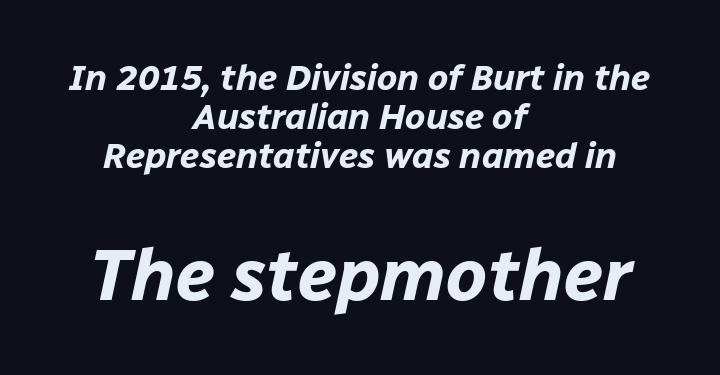
{"italic": "yes", "lean": "right", "slant_degrees": 12, "bold": "yes", "weight": "bold", "width": "normal", "stroke_contrast": "low", "x_height": "medium", "monospaced": "no", "underline": "no", "align": "center", "line_spacing": "tight", "line_spacing_ratio": 1.09, "letter_spacing": "normal", "letter_spacing_em": 0.0, "larger_block": "second", "size_ratio": 2.03, "glyph_px": 73}
